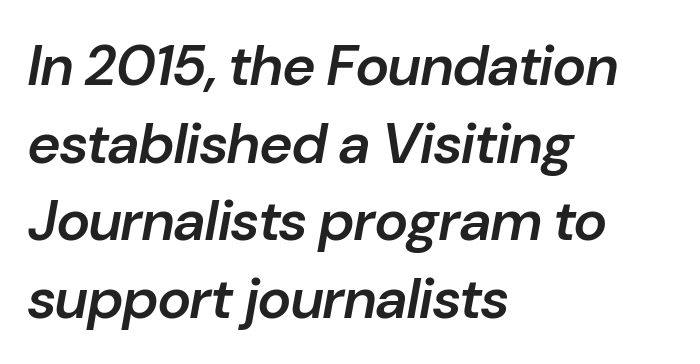
The tracking reads as untouched default to a designer's eye. Characters are canted at an angle relative to the baseline's perpendicular. Whoever set this chose a conventional vertical rhythm. Character widths vary here, with narrow letters taking less room than wide ones.
